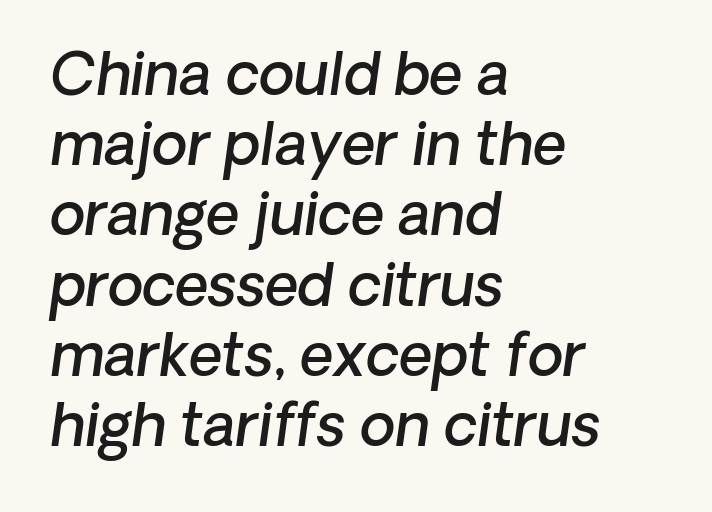
The letters sit at their default tracking, neither squeezed nor spread. This rendering uses left alignment, leaving the right contour irregular. Descenders hang freely into open space. Do the characters align in a grid? No, the font is proportional. The sample has been set in demibold, a notch under bold.
